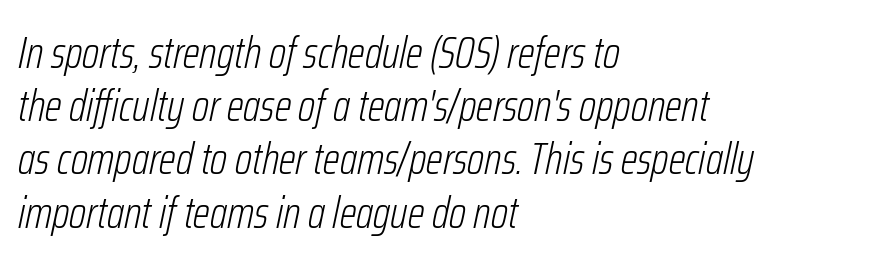
{"italic": "yes", "lean": "right", "slant_degrees": 12, "bold": "no", "weight": "light", "width": "condensed", "stroke_contrast": "low", "x_height": "medium", "monospaced": "no", "underline": "no", "align": "left", "line_spacing_ratio": 1.21, "letter_spacing": "normal", "letter_spacing_em": 0.0, "glyph_px": 44}
